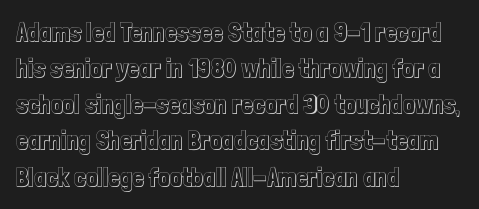
A typesetter would mark this as roman, not italic. Every row of glyphs begins at an identical x-position on the left. Descenders are the only things crossing below the line. Horizontal bands of white between lines are of average thickness.
